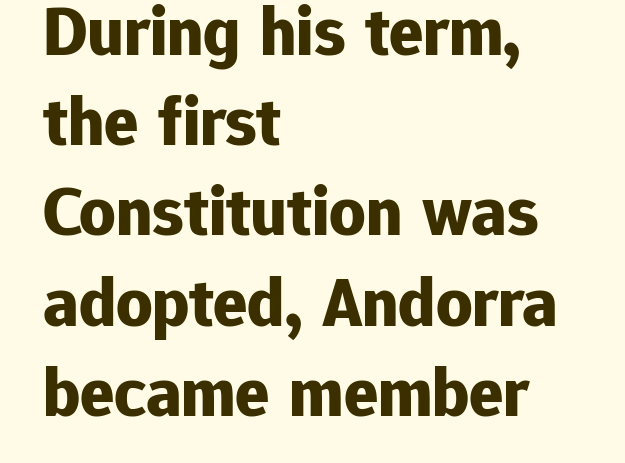
Nobody touched the tracking dial on this one. The axis of the letterforms is exactly vertical. Line starts are locked; line ends wander. Typographic density is high because the face is bold. The designer left line spacing at the default.
